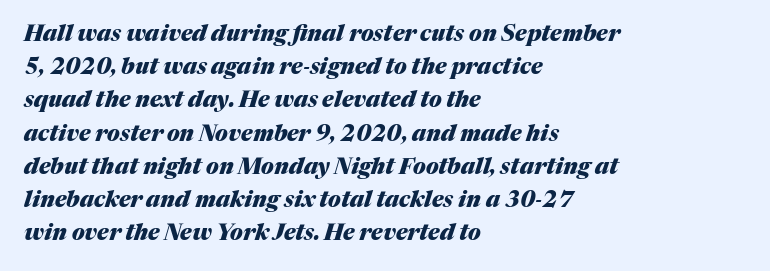
A typesetter would call this zero additional tracking. Slanted lettering throughout. I'd describe the lettering as bold — thick and assertive. Interline gaps are of average width in this sample. Line starts are locked; line ends wander.
